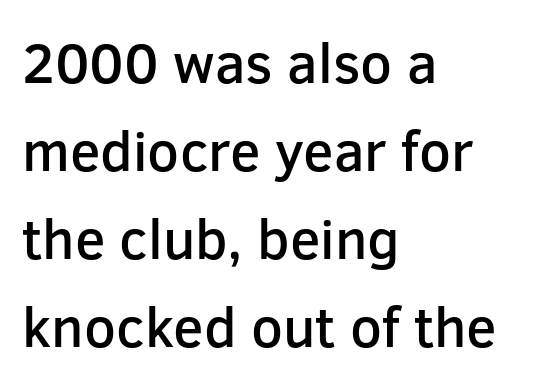
The image shows 56 px semibold sans-serif type, upright; set left-aligned, normal line spacing (1.57x), normal letter spacing, not underlined; low stroke contrast and a medium x-height.
